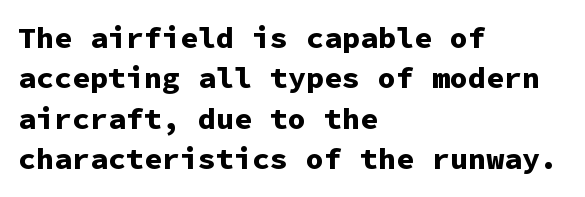
The image shows 30 px bold sans-serif type, upright, monospaced; set left-aligned, normal line spacing (1.35x), normal letter spacing, not underlined; low stroke contrast and a medium x-height.
